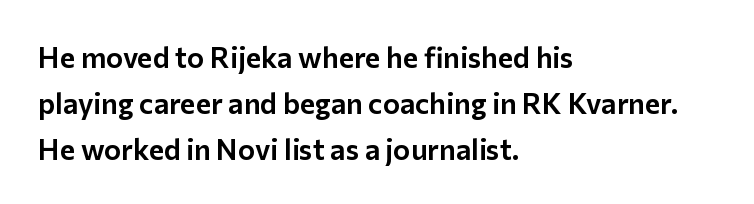
{"serif": "no", "italic": "no", "width": "normal", "stroke_contrast": "low", "x_height": "medium", "monospaced": "no", "underline": "no", "align": "left", "line_spacing": "normal", "line_spacing_ratio": 1.58, "letter_spacing": "normal", "letter_spacing_em": 0.0, "glyph_px": 29}
